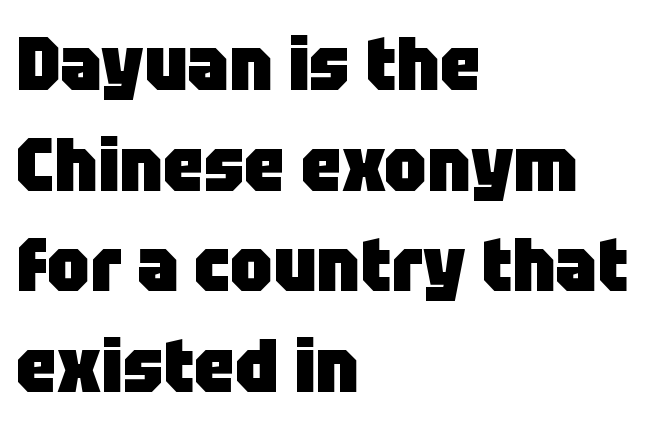
The strokes are fattened all the way to bold. In terms of posture, this sample is upright. This rendering features lettering with no underline. The face used here is rendered with its standard letterfit. To sum up the face: it is a sans, with no serifs.
